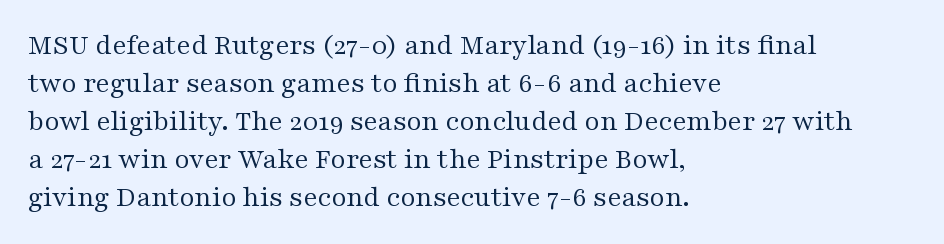
The image shows 29 px regular-weight, wide serif type, upright; set left-aligned, normal line spacing (1.31x), normal letter spacing, not underlined; medium stroke contrast and a medium x-height.
